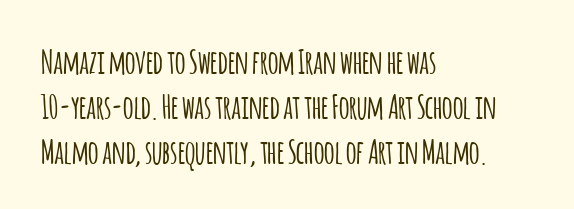
{"serif": "no", "italic": "no", "width": "condensed", "stroke_contrast": "low", "x_height": "large", "monospaced": "no", "underline": "no", "align": "left", "line_spacing": "normal", "line_spacing_ratio": 1.37, "letter_spacing": "normal", "letter_spacing_em": 0.0, "glyph_px": 33}
